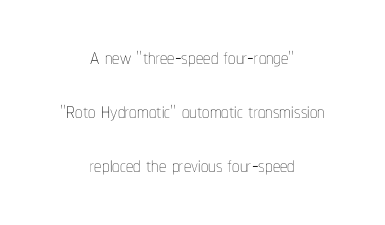
How are the letters spaced? Ordinarily, with no added tracking. Vertical stems look standard width or narrower in stroke. Unlike italic type, these characters show no tilt at all. This sample is center-justified, so both line endings float freely.
